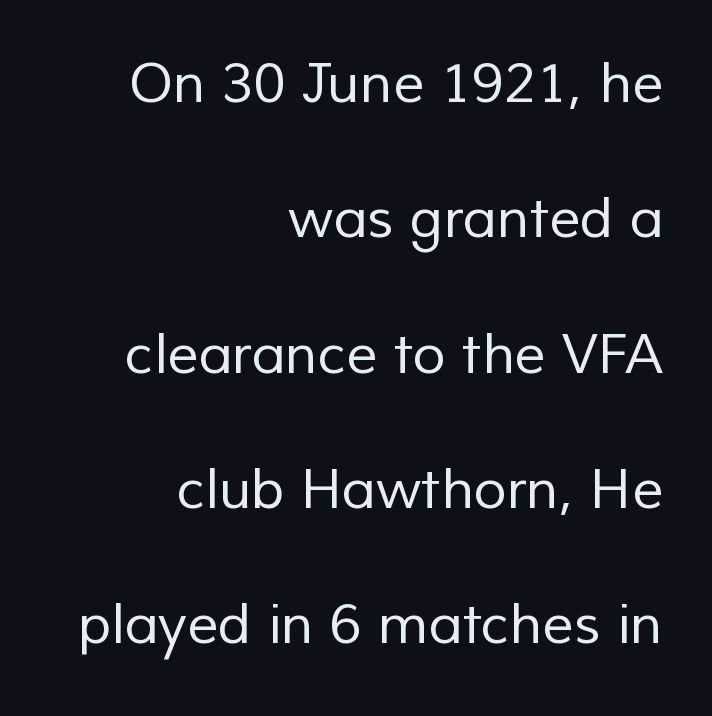
The image shows 55 px regular-weight sans-serif type; set right-aligned, loose line spacing (2.46x), normal letter spacing, not underlined; low stroke contrast and a medium x-height.
